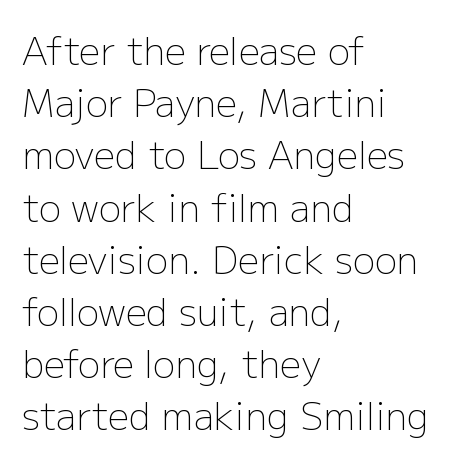
The compositor pushed each line to the left boundary. Regular leading. The face looks like a standard text weight, possibly lighter. This rendering features lettering with no underline. Does extra space separate the letters? No, they use regular spacing.
